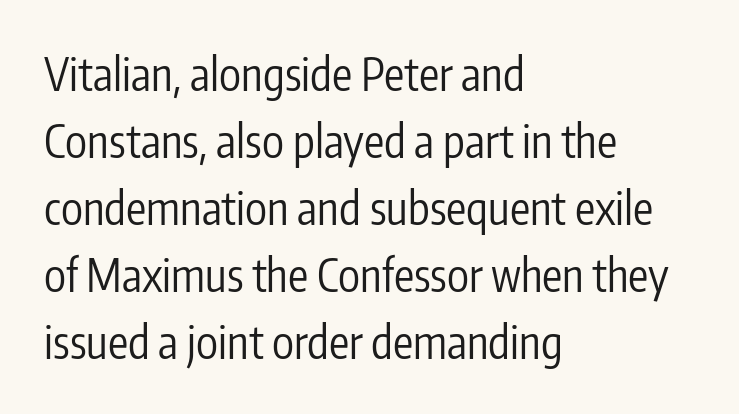
{"serif": "no", "italic": "no", "bold": "no", "weight": "regular", "width": "condensed", "stroke_contrast": "low", "x_height": "medium", "monospaced": "no", "underline": "no", "align": "left", "line_spacing": "normal", "line_spacing_ratio": 1.49, "letter_spacing": "normal", "letter_spacing_em": 0.0, "glyph_px": 45}
